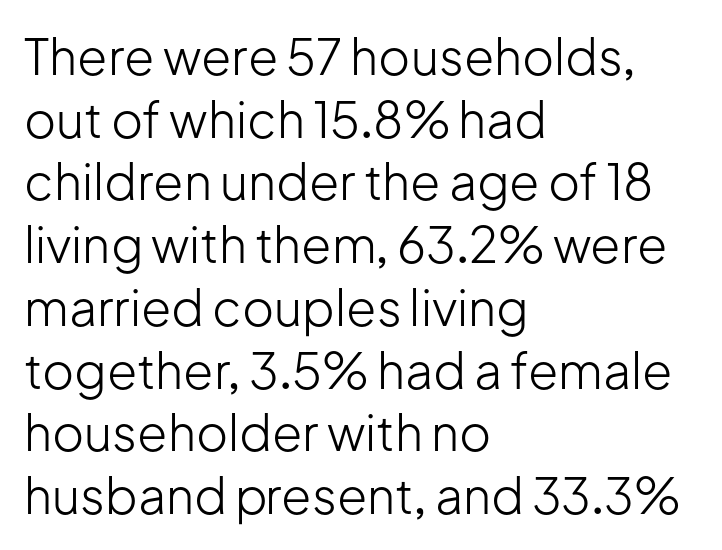
The image shows 49 px light sans-serif type, upright; set left-aligned, normal line spacing (1.28x), normal letter spacing, not underlined; low stroke contrast and a medium x-height.
